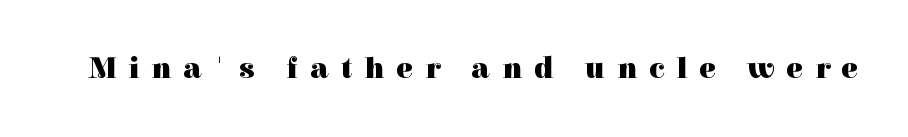
The image shows 31 px heavy serif type, upright; set unusually wide letter spacing (+0.39 em), not underlined; high stroke contrast and a medium x-height.
